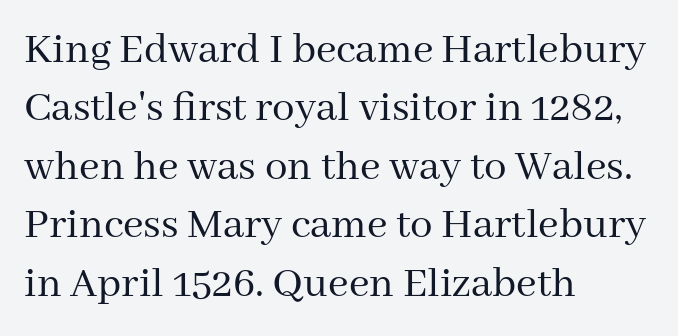
{"serif": "yes", "italic": "no", "bold": "no", "weight": "regular", "width": "normal", "stroke_contrast": "medium", "x_height": "medium", "monospaced": "no", "underline": "no", "align": "left", "line_spacing": "normal", "line_spacing_ratio": 1.3, "letter_spacing": "normal", "letter_spacing_em": 0.0, "glyph_px": 45}
